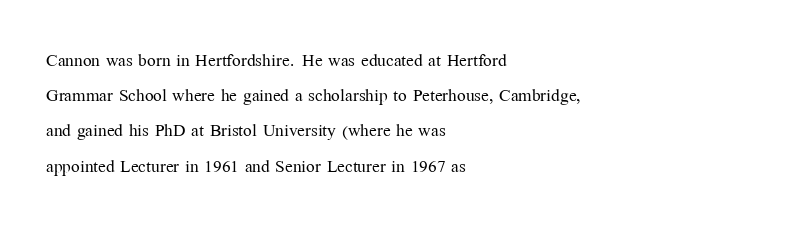
The image shows 23 px text type, upright; set left-aligned, normal line spacing (1.53x), normal letter spacing, not underlined.
